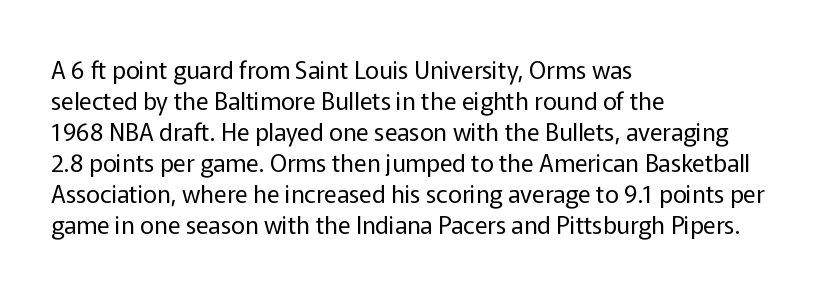
The image shows 24 px text type, upright; set left-aligned, normal line spacing (1.29x), normal letter spacing, not underlined.
